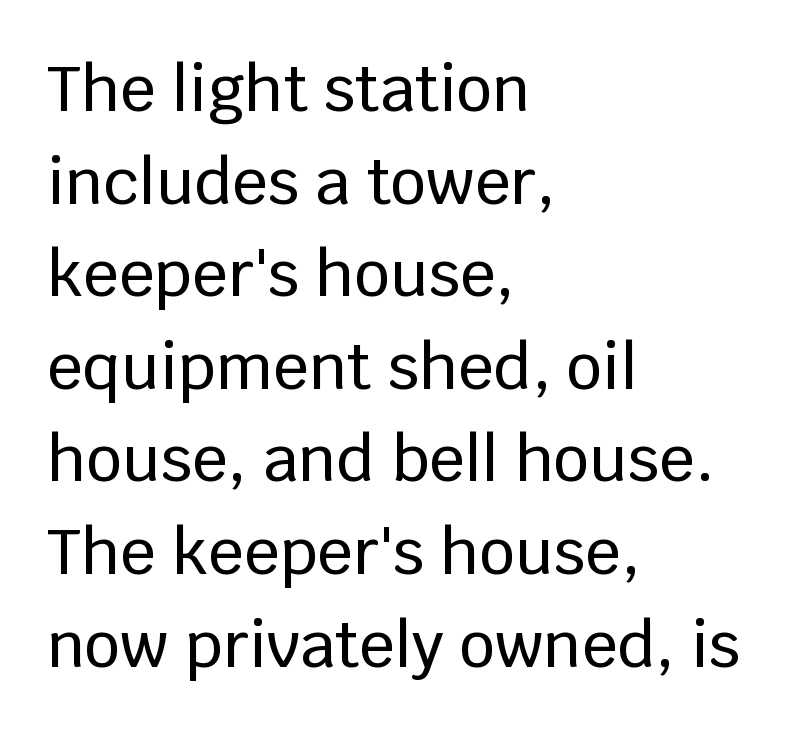
The space beneath each line is pristine and unruled. Look at the bottom of the vertical strokes: they stop flat, with no serifs. The rendering keeps characters at their native spacing. The face used here is proportionally spaced, like ordinary book or web type. The paragraph shown leans on its left margin. This block has exactly the height ordinary leading produces.
